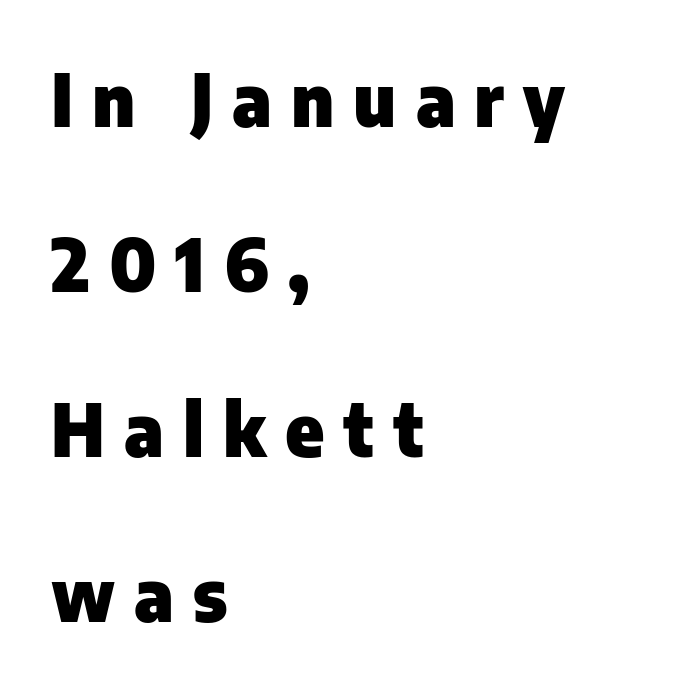
Note the varied advance widths — an 'i' is clearly narrower than an 'm'. Short and long lines alike share a common starting point at left. Rows of type keep a wide berth in the vertical direction. Nope, no serifs anywhere on these letters.
